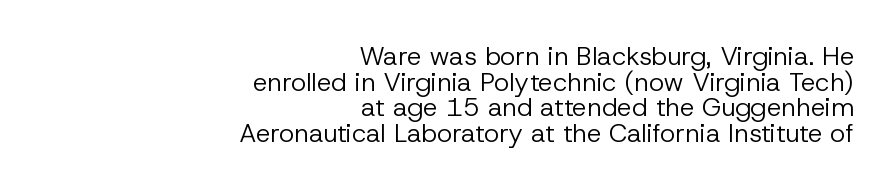
Q: Is the text bold? A: No.
Q: Is the text italic (slanted)? A: No, it is upright.
Q: Is the text underlined? A: No.
Q: How is the paragraph aligned? A: Right-aligned.
Q: Is the spacing between letters normal or unusually wide? A: Normal.
Q: Is the spacing between lines tight, normal or loose? A: Tight.
